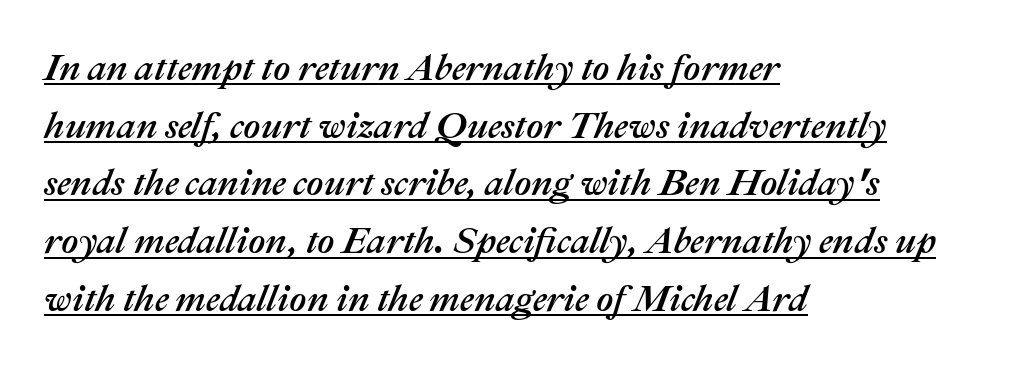
A typesetter would mark this as italic. The lettering is marked with a stroke running underneath it. The letters advance in unequal steps, a hallmark of proportional type. Whoever set this chose a conventional vertical rhythm. Line beginnings align vertically; line endings do not. Observe the ordinary spacing: letters are neighbours, not strangers.
